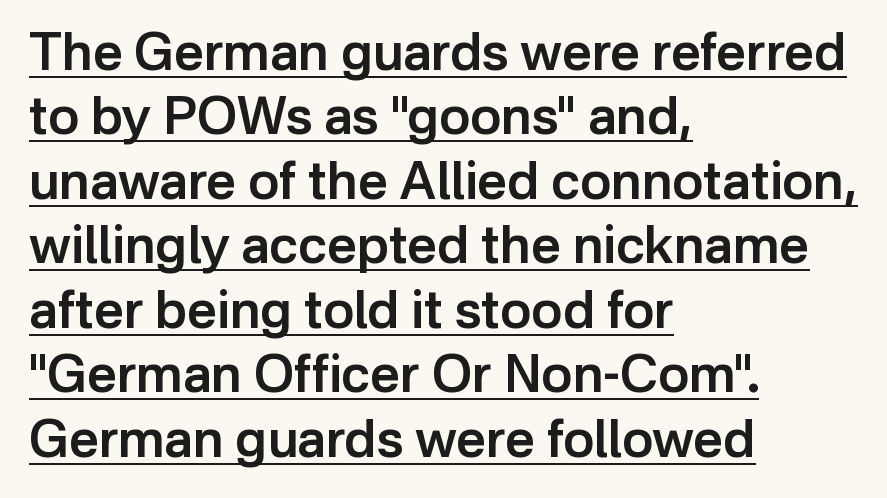
In terms of posture, this sample is upright. The rendering uses natural spacing where letterforms have individual widths. Between one letter and the next there's only the usual sliver of space. Underline: present. The paragraph shown leans on its left margin.
